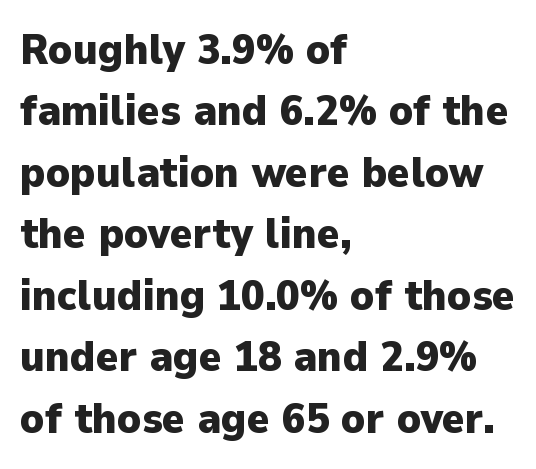
{"serif": "no", "italic": "no", "bold": "yes", "weight": "heavy", "width": "normal", "stroke_contrast": "low", "x_height": "medium", "monospaced": "no", "underline": "no", "align": "left", "line_spacing": "normal", "line_spacing_ratio": 1.43, "letter_spacing": "normal", "letter_spacing_em": 0.0, "glyph_px": 43}
